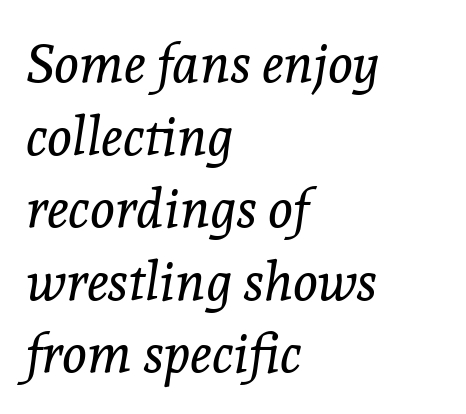
These lines are composed in type with serifs. A typesetter would call this zero additional tracking. Whoever set this chose a conventional vertical rhythm. Bare-footed words on every line. Is the type slanted? Yes — the strokes lean at a clear angle.
